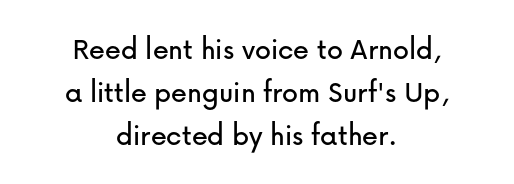
Q: Is the text italic (slanted)? A: No, it is upright.
Q: Is the typeface a serif or a sans-serif typeface? A: Sans-serif.
Q: Is the text underlined? A: No.
Q: How is the paragraph aligned? A: Centered.
Q: Is the spacing between letters normal or unusually wide? A: Normal.
Q: Is the spacing between lines tight, normal or loose? A: Normal.
Q: Width (condensed, normal, or wide)? A: Normal.
Q: Stroke contrast? A: Low.
Q: x-height? A: Medium.
Q: Monospaced? A: No.
